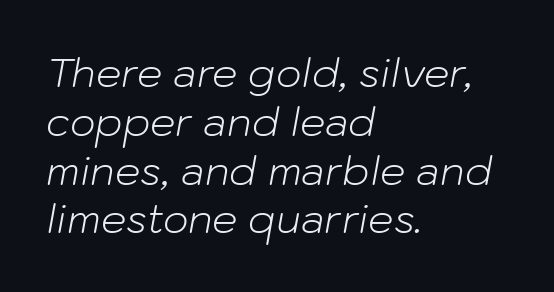
Q: Is the text bold? A: No.
Q: Is the text italic (slanted)? A: Yes, it leans right by about 10 degrees.
Q: Is the text underlined? A: No.
Q: How is the paragraph aligned? A: Left-aligned.
Q: Is the spacing between letters normal or unusually wide? A: Normal.
Q: Width (condensed, normal, or wide)? A: Normal.
Q: Stroke contrast? A: Low.
Q: x-height? A: Medium.
Q: Monospaced? A: No.
